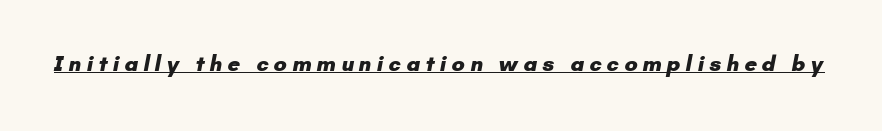
Students, this is bold: see how much ink each stroke carries. Display-style spreading of the glyphs; the letterfit is very open. Beneath each row of characters lies a ruled line.
